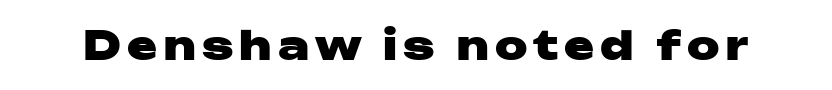
Q: Is the text bold? A: Yes.
Q: Is the text italic (slanted)? A: No, it is upright.
Q: Is the typeface a serif or a sans-serif typeface? A: Sans-serif.
Q: Is the text underlined? A: No.
Q: Width (condensed, normal, or wide)? A: Wide.
Q: Stroke contrast? A: Low.
Q: x-height? A: Medium.
Q: Monospaced? A: No.
